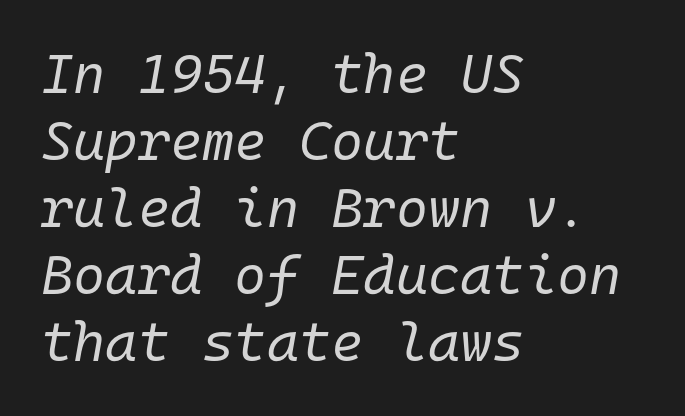
Q: Is the text bold? A: No.
Q: Is the text italic (slanted)? A: Yes, it leans right by about 10 degrees.
Q: Is the text underlined? A: No.
Q: How is the paragraph aligned? A: Left-aligned.
Q: Is the spacing between letters normal or unusually wide? A: Normal.
Q: Width (condensed, normal, or wide)? A: Normal.
Q: Stroke contrast? A: Low.
Q: x-height? A: Medium.
Q: Monospaced? A: Yes.
